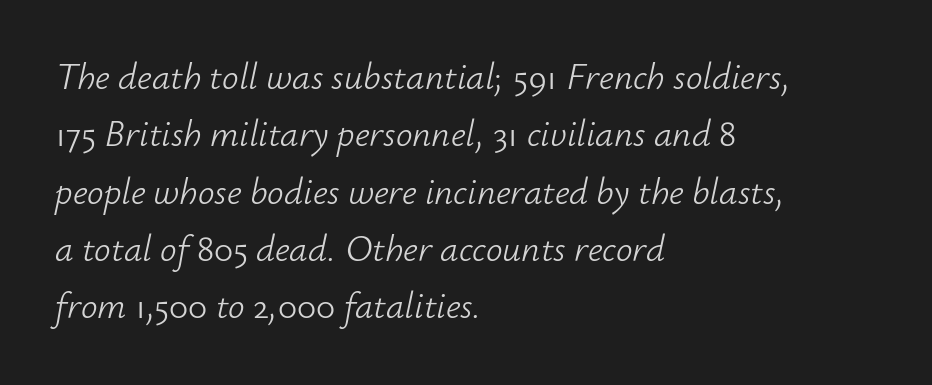
{"italic": "yes", "lean": "right", "slant_degrees": 12, "bold": "no", "weight": "light", "width": "normal", "stroke_contrast": "low", "x_height": "small", "monospaced": "no", "underline": "no", "align": "left", "line_spacing": "normal", "line_spacing_ratio": 1.55, "letter_spacing": "normal", "letter_spacing_em": 0.0, "glyph_px": 37}
